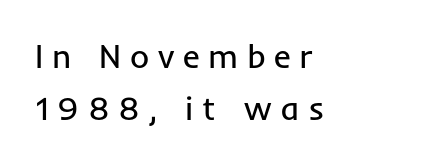
Do the characters align in a grid? No, the font is proportional. A typesetter would call this heavily tracked-out type. The space beneath each line is pristine and unruled. Examine the stroke ends and you'll find no serifs. Letters have the restrained weight of plain body copy at most.
